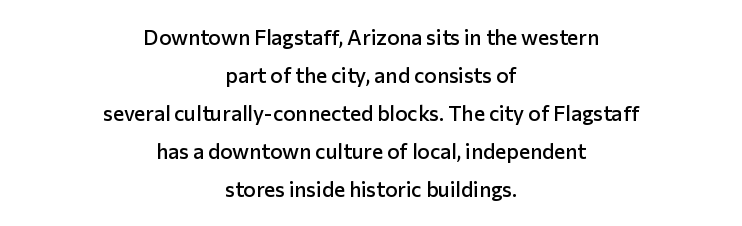
The image shows 21 px text type, upright; set centered, line spacing 1.81x, normal letter spacing, not underlined.
